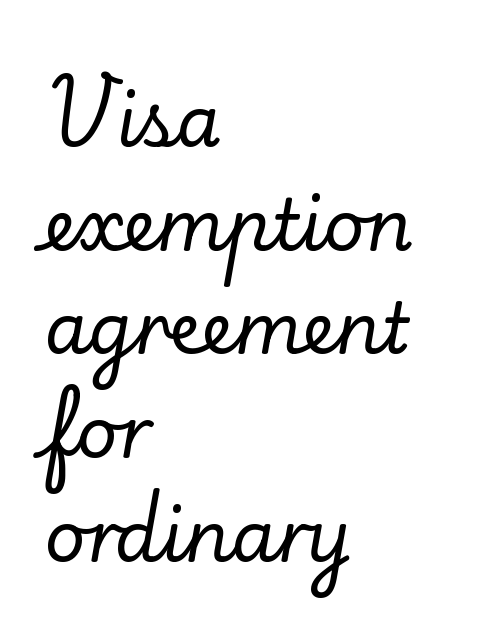
Clear beneath every line of the passage. The font family rendered here belongs to the serif group. The passage shown has conventional tracking throughout. Whoever set this chose a conventional vertical rhythm.
